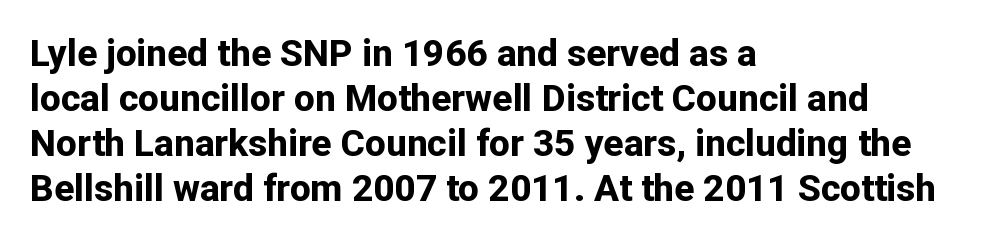
{"serif": "no", "italic": "no", "bold": "yes", "weight": "bold", "width": "normal", "stroke_contrast": "low", "x_height": "medium", "monospaced": "no", "underline": "no", "align": "left", "line_spacing_ratio": 1.22, "letter_spacing": "normal", "letter_spacing_em": 0.0, "glyph_px": 37}
